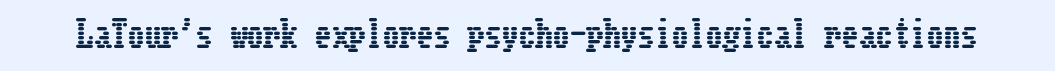
{"italic": "no", "width": "condensed", "stroke_contrast": "low", "x_height": "medium", "underline": "no", "letter_spacing": "normal", "letter_spacing_em": 0.0, "glyph_px": 34}
